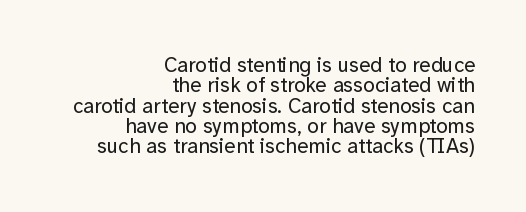
The image shows 21 px text type, upright; set right-aligned, tight line spacing (0.97x), normal letter spacing, not underlined.
